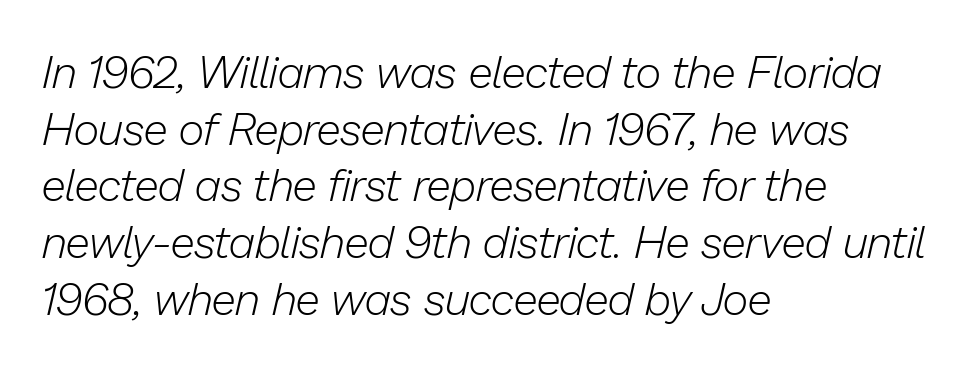
{"italic": "yes", "lean": "right", "slant_degrees": 13, "bold": "no", "weight": "light", "width": "normal", "stroke_contrast": "low", "x_height": "medium", "monospaced": "no", "underline": "no", "align": "left", "line_spacing": "normal", "line_spacing_ratio": 1.26, "letter_spacing": "normal", "letter_spacing_em": 0.0, "glyph_px": 45}
